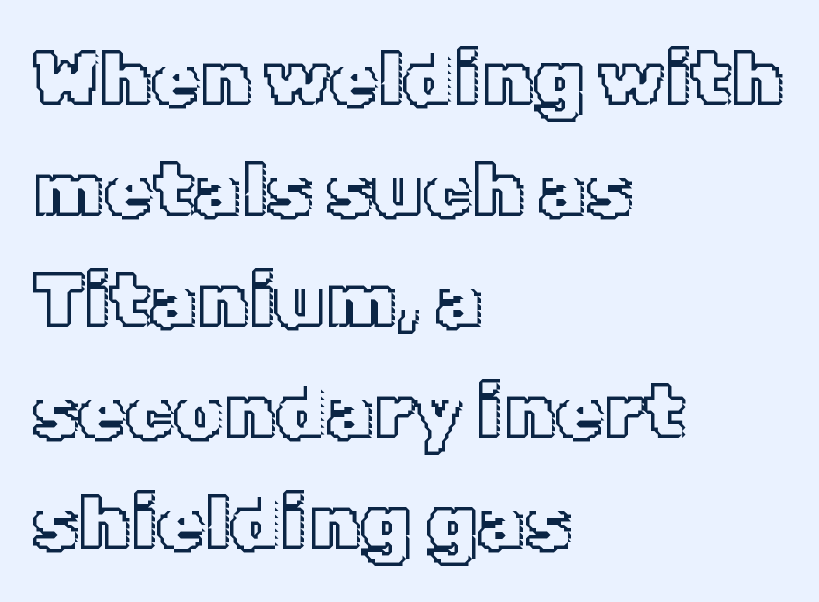
Q: Is the text italic (slanted)? A: No, it is upright.
Q: Is the text underlined? A: No.
Q: How is the paragraph aligned? A: Left-aligned.
Q: Is the spacing between letters normal or unusually wide? A: Normal.
Q: Is the spacing between lines tight, normal or loose? A: Normal.
Q: Width (condensed, normal, or wide)? A: Normal.
Q: x-height? A: Medium.
Q: Monospaced? A: No.
